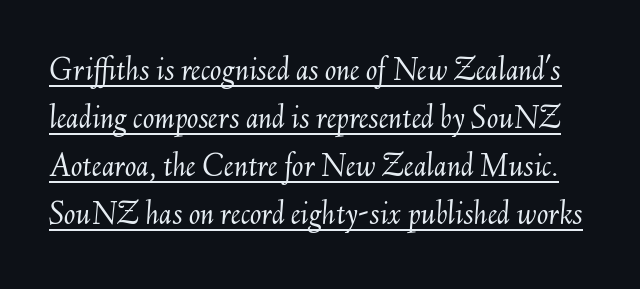
The image shows 34 px light type, italic (leaning right); set normal line spacing (1.41x), normal letter spacing, underlined; medium stroke contrast and a small x-height.
